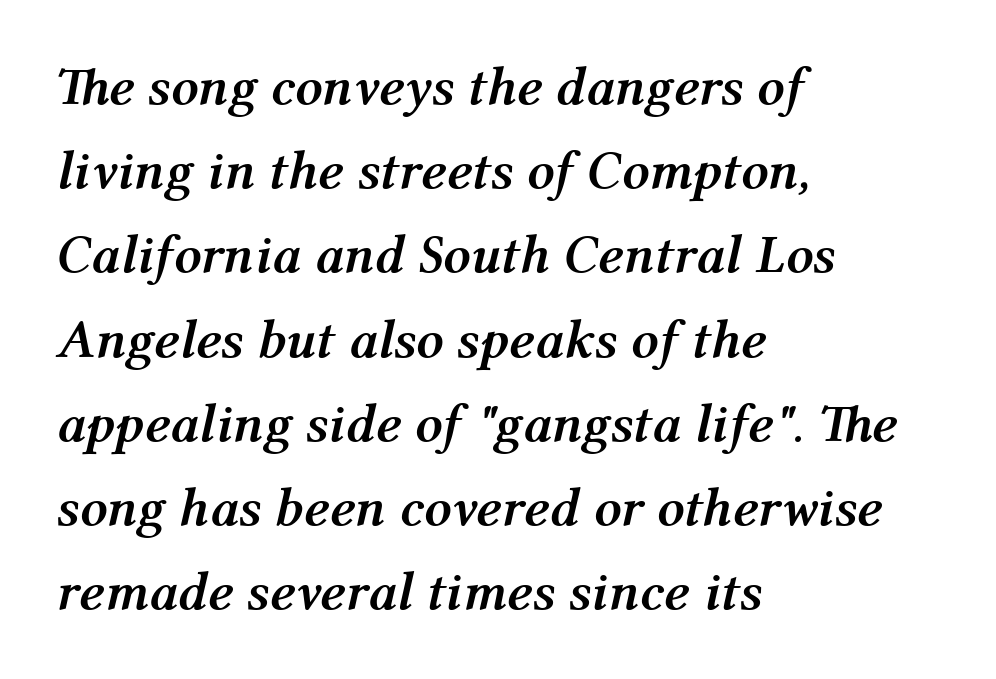
Q: Is the text bold? A: Yes.
Q: Is the text italic (slanted)? A: Yes, it leans right by about 12 degrees.
Q: Is the text underlined? A: No.
Q: How is the paragraph aligned? A: Left-aligned.
Q: Is the spacing between letters normal or unusually wide? A: Normal.
Q: Is the spacing between lines tight, normal or loose? A: Normal.
Q: Width (condensed, normal, or wide)? A: Normal.
Q: Stroke contrast? A: Medium.
Q: x-height? A: Medium.
Q: Monospaced? A: No.
